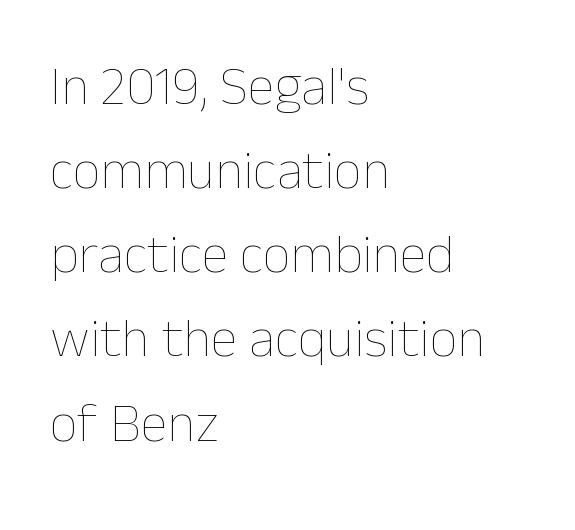
{"italic": "no", "bold": "no", "weight": "thin", "width": "normal", "stroke_contrast": "low", "x_height": "medium", "monospaced": "no", "underline": "no", "align": "left", "line_spacing": "normal", "line_spacing_ratio": 1.53, "letter_spacing": "normal", "letter_spacing_em": 0.0, "glyph_px": 55}
